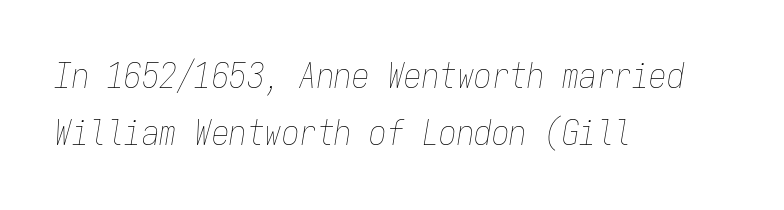
{"italic": "yes", "lean": "right", "slant_degrees": 9, "bold": "no", "weight": "thin", "width": "condensed", "stroke_contrast": "low", "x_height": "medium", "monospaced": "yes", "underline": "no", "align": "left", "line_spacing": "normal", "line_spacing_ratio": 1.64, "letter_spacing": "normal", "letter_spacing_em": 0.0, "glyph_px": 35}
